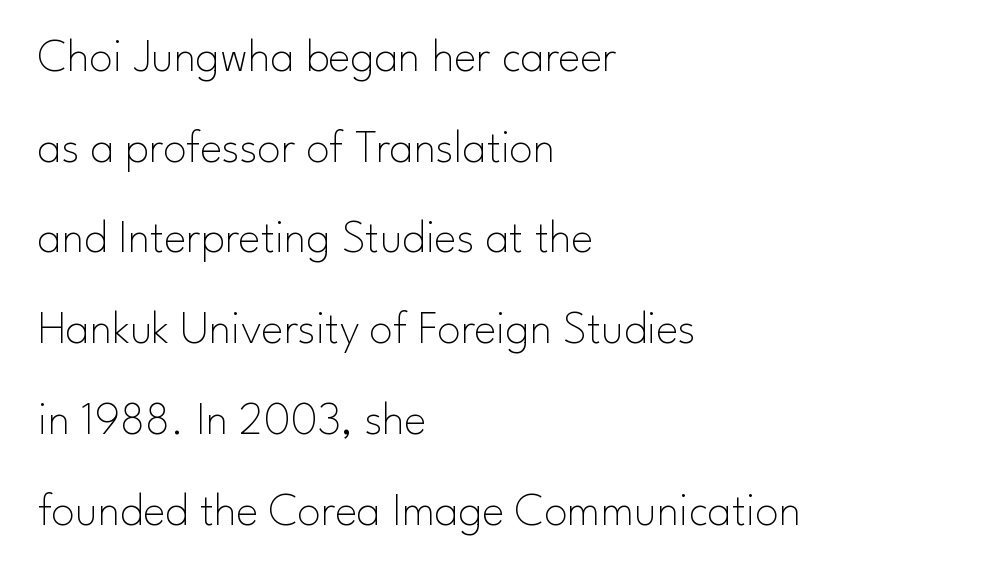
Q: Is the text bold? A: No.
Q: Is the text italic (slanted)? A: No, it is upright.
Q: Is the typeface a serif or a sans-serif typeface? A: Sans-serif.
Q: Is the text underlined? A: No.
Q: How is the paragraph aligned? A: Left-aligned.
Q: Is the spacing between letters normal or unusually wide? A: Normal.
Q: Is the spacing between lines tight, normal or loose? A: Loose.
Q: Width (condensed, normal, or wide)? A: Normal.
Q: Stroke contrast? A: Low.
Q: x-height? A: Small.
Q: Monospaced? A: No.
